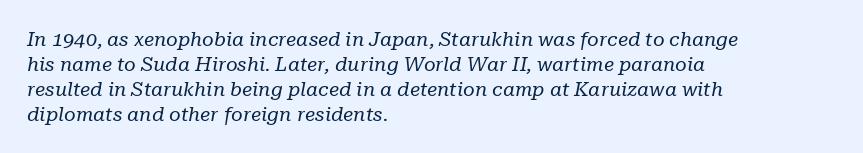
{"italic": "yes", "lean": "right", "slant_degrees": 10, "bold": "no", "underline": "no", "align": "left", "line_spacing": "normal", "line_spacing_ratio": 1.25, "letter_spacing": "normal", "letter_spacing_em": 0.0, "glyph_px": 20}
